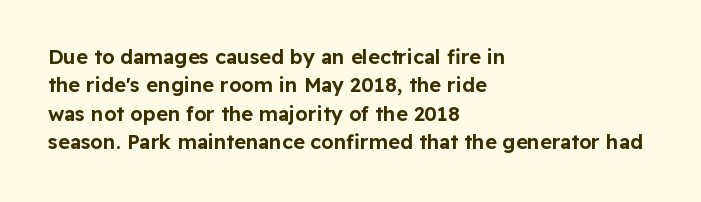
The image shows 20 px text type, upright; set left-aligned, normal line spacing (1.42x), normal letter spacing, not underlined.
